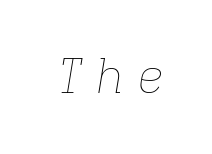
The image shows 47 px thin type, italic (leaning right), monospaced; set unusually wide letter spacing (+0.26 em), not underlined; low stroke contrast and a medium x-height.
